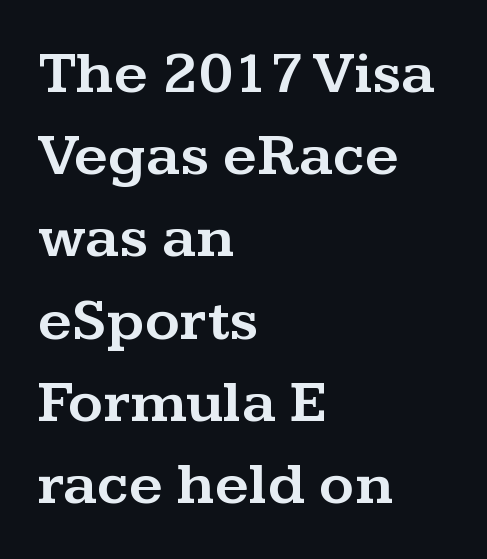
This sample has the flowing, uneven cadence of proportional lettering. This sample keeps an unexceptional amount of space between lines. Italic: no, the glyphs are upright roman. Visually the block forms a straight wall on the left and a jagged coastline on the right.
